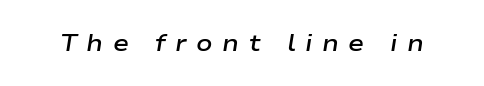
The image shows 24 px text type, italic (leaning right); set unusually wide letter spacing (+0.39 em), not underlined.
